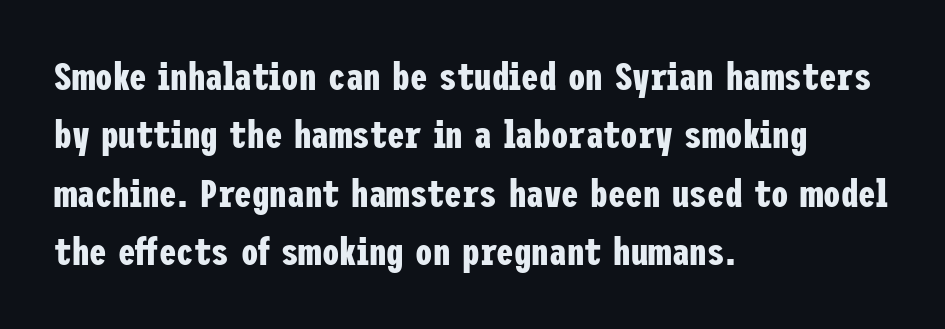
Q: Is the text bold? A: Yes.
Q: Is the text italic (slanted)? A: No, it is upright.
Q: Is the typeface a serif or a sans-serif typeface? A: Sans-serif.
Q: Is the text underlined? A: No.
Q: How is the paragraph aligned? A: Left-aligned.
Q: Is the spacing between letters normal or unusually wide? A: Normal.
Q: Is the spacing between lines tight, normal or loose? A: Normal.
Q: Width (condensed, normal, or wide)? A: Condensed.
Q: Stroke contrast? A: Low.
Q: x-height? A: Medium.
